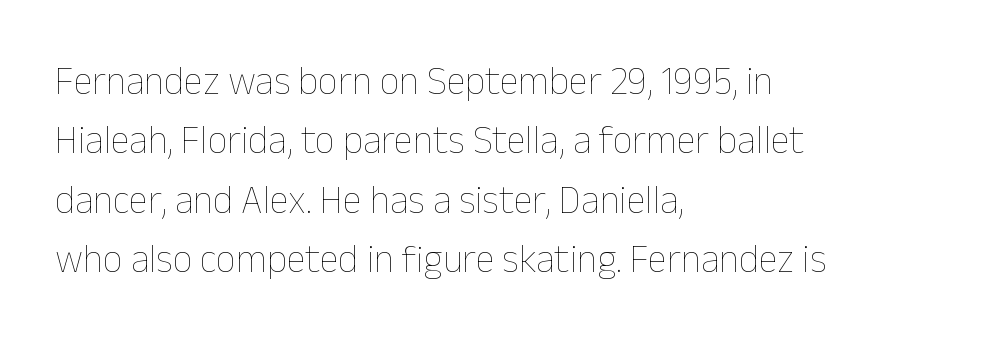
{"italic": "no", "bold": "no", "weight": "thin", "width": "normal", "stroke_contrast": "low", "x_height": "medium", "monospaced": "no", "underline": "no", "align": "left", "line_spacing": "normal", "line_spacing_ratio": 1.52, "letter_spacing": "normal", "letter_spacing_em": 0.0, "glyph_px": 39}
